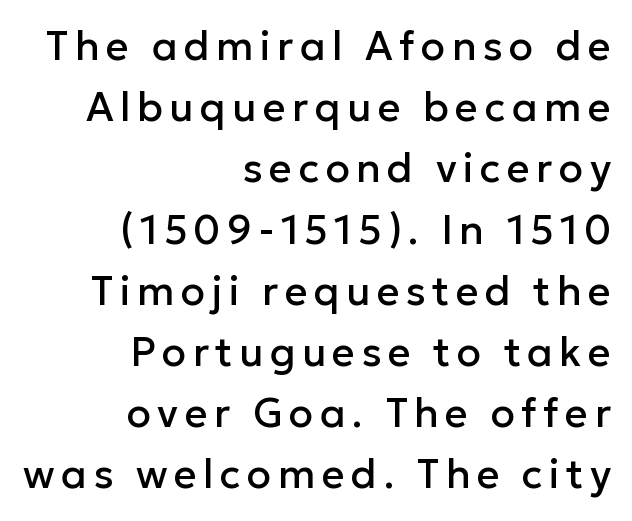
{"serif": "no", "italic": "no", "width": "normal", "stroke_contrast": "low", "x_height": "medium", "monospaced": "no", "underline": "no", "align": "right", "line_spacing": "normal", "line_spacing_ratio": 1.53, "glyph_px": 40}
